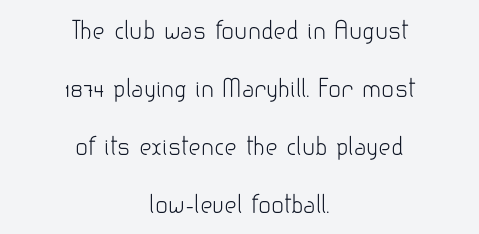
Words appear dense and cohesive because spacing is normal. Vertical stems look standard width or narrower in stroke. Reading down the column, the eye jumps a long way to each next line. Typeset on center — no edge is straight. No italicization has been applied; the sample stays upright.
